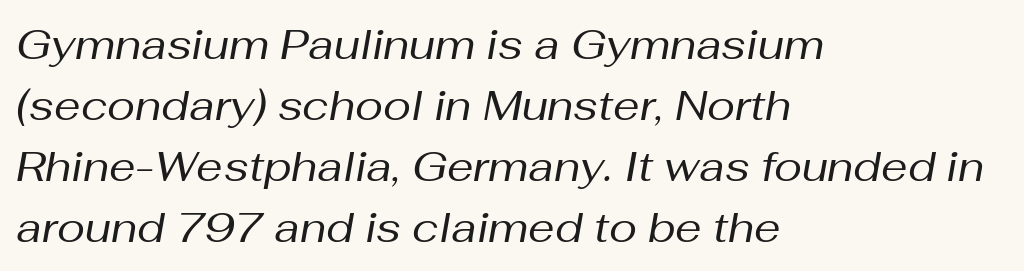
In terms of leading, this rendering sits right in the middle. Each row of text sits above clean, open space. You could not count columns in this text — the font is proportionally spaced. Would a proofreader flag this as italicized? Yes. Default kerning and tracking; the words read as compact shapes. In CSS terms this would be text-align: left.
